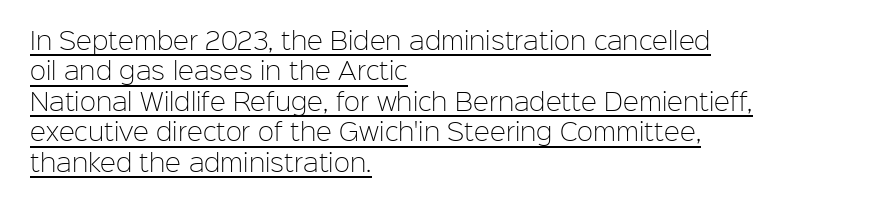
The sample's only ornament is a line tracing under the words. Look at the tracking — it's just the regular setting, nothing added. One-word summary of the alignment: left. No chunkiness to these letters — they're not bold. One glance says typical: line gaps are just what's usual.
